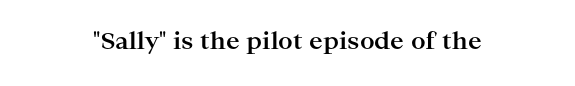
Q: Is the text bold? A: Yes.
Q: Is the text italic (slanted)? A: No, it is upright.
Q: Is the text underlined? A: No.
Q: Is the spacing between letters normal or unusually wide? A: Normal.
